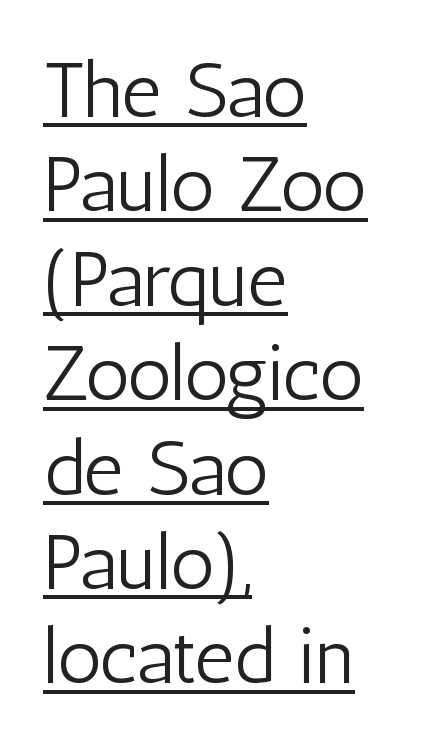
Q: Is the text bold? A: No.
Q: Is the text italic (slanted)? A: No, it is upright.
Q: Is the typeface a serif or a sans-serif typeface? A: Sans-serif.
Q: Is the text underlined? A: Yes.
Q: How is the paragraph aligned? A: Left-aligned.
Q: Is the spacing between letters normal or unusually wide? A: Normal.
Q: Width (condensed, normal, or wide)? A: Condensed.
Q: Stroke contrast? A: Low.
Q: x-height? A: Medium.
Q: Monospaced? A: No.
